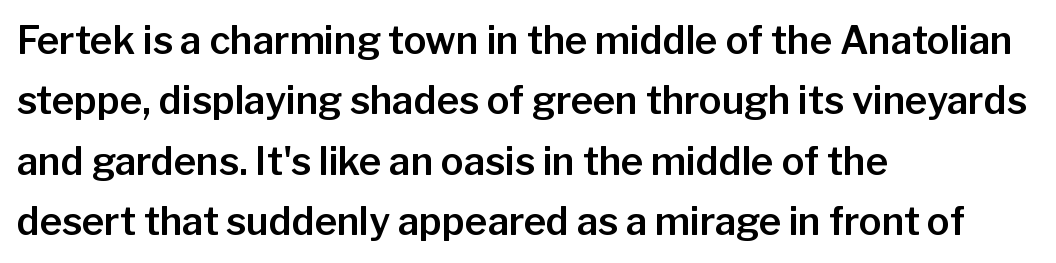
Font category for this specimen: sans-serif. The block of text has a typical density, with ordinary space between rows. The type is set solid horizontally, with unmodified tracking. The lettering stays uniformly vertical, giving the passage a roman look.
